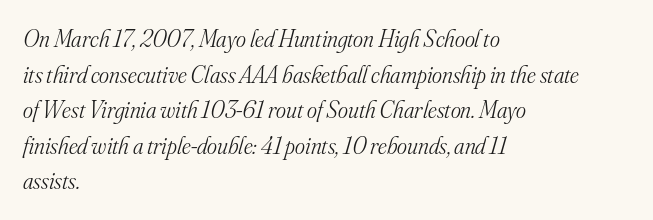
The text block is weighted toward the left margin, trailing off unevenly rightward. Clear beneath every line of the passage. Students, observe: this is what conventionally led text looks like. The typeface has the unassuming heft of standard copy or less. This rendering leaves character spacing at its baseline value. Tall strokes in this sample are angled rather than plumb.
